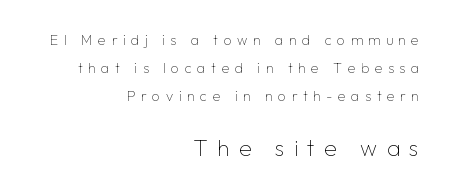
Which of the two is more prominent by size? The second, at the bottom. Each row of text sits above clean, open space. These lines are set flush right with a ragged left edge. The letters stand upright; this is a roman face. Weight: not bold — regular or lighter.
